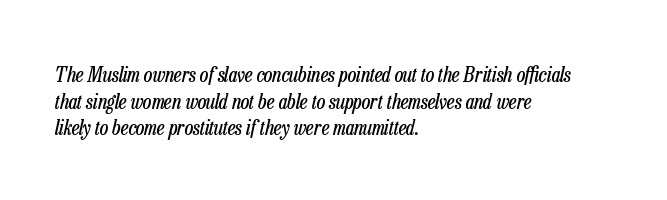
Q: Is the text bold? A: No.
Q: Is the text italic (slanted)? A: Yes, it leans right by about 13 degrees.
Q: Is the text underlined? A: No.
Q: How is the paragraph aligned? A: Left-aligned.
Q: Is the spacing between letters normal or unusually wide? A: Normal.
Q: Is the spacing between lines tight, normal or loose? A: Normal.
